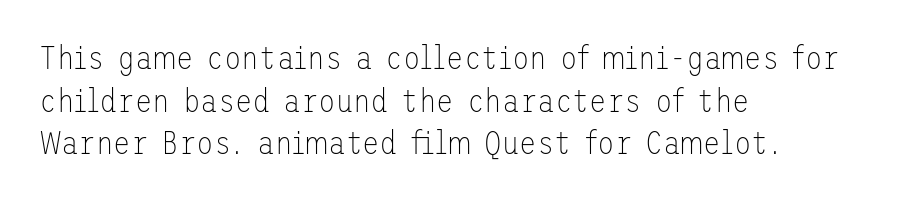
Q: Is the text bold? A: No.
Q: Is the text italic (slanted)? A: No, it is upright.
Q: Is the typeface a serif or a sans-serif typeface? A: Sans-serif.
Q: Is the text underlined? A: No.
Q: How is the paragraph aligned? A: Left-aligned.
Q: Is the spacing between letters normal or unusually wide? A: Normal.
Q: Is the spacing between lines tight, normal or loose? A: Normal.
Q: Width (condensed, normal, or wide)? A: Normal.
Q: Stroke contrast? A: Low.
Q: x-height? A: Medium.
